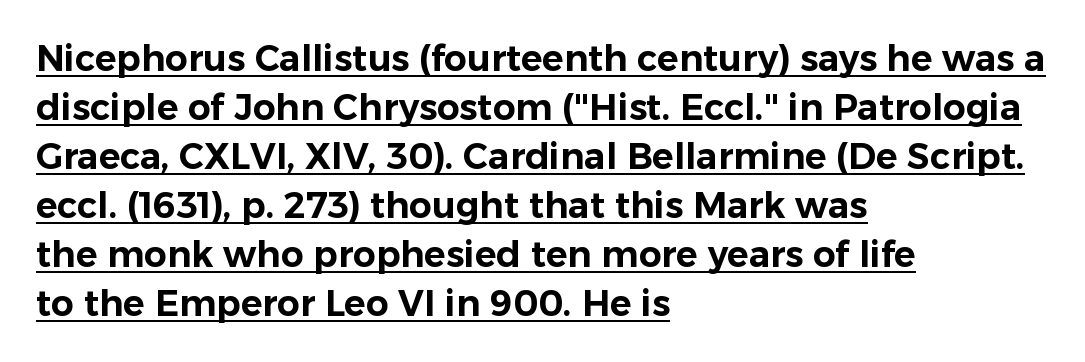
Q: Is the text italic (slanted)? A: No, it is upright.
Q: Is the typeface a serif or a sans-serif typeface? A: Sans-serif.
Q: Is the text underlined? A: Yes.
Q: How is the paragraph aligned? A: Left-aligned.
Q: Is the spacing between letters normal or unusually wide? A: Normal.
Q: Is the spacing between lines tight, normal or loose? A: Normal.
Q: Width (condensed, normal, or wide)? A: Normal.
Q: Stroke contrast? A: Low.
Q: x-height? A: Medium.
Q: Monospaced? A: No.
